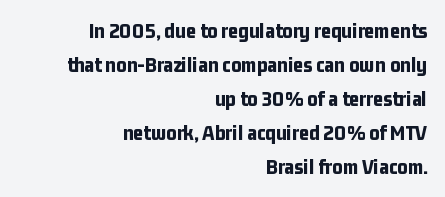
Compared with a flush-left layout, this one pins lines to the opposite, right side. Plenty of ink on the page — the face is bold. Nope, not italic — everything's standing straight. The designer left line spacing at the default.
